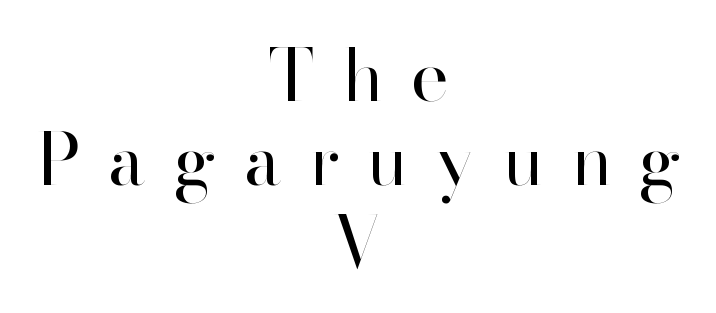
The image shows 72 px regular-weight sans-serif type, upright; set centered, line spacing 1.16x, unusually wide letter spacing (+0.4 em), not underlined; high stroke contrast and a small x-height.
